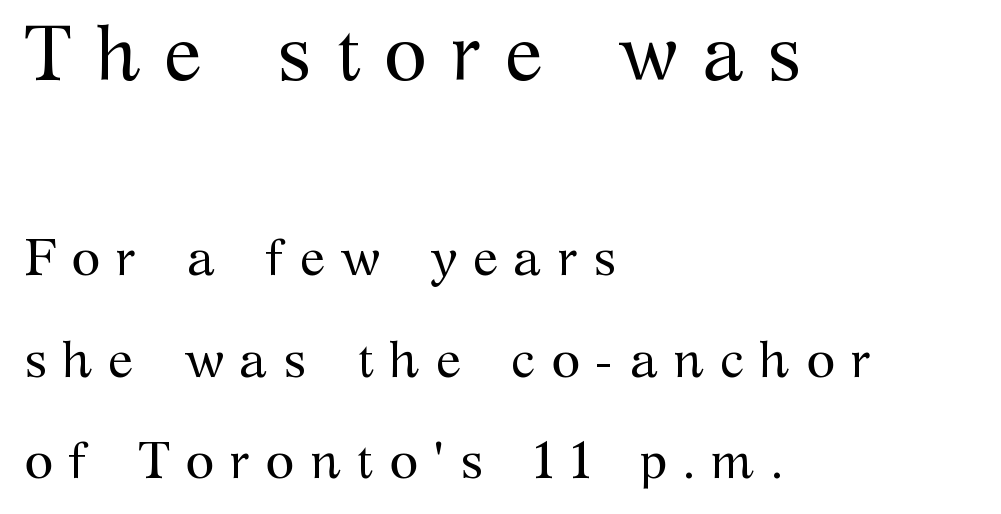
The image shows 78 px regular-weight serif type, upright; set left-aligned, loose line spacing (1.95x), unusually wide letter spacing (+0.3 em), not underlined; the first (top) block is 1.5x larger; medium stroke contrast and a medium x-height.
